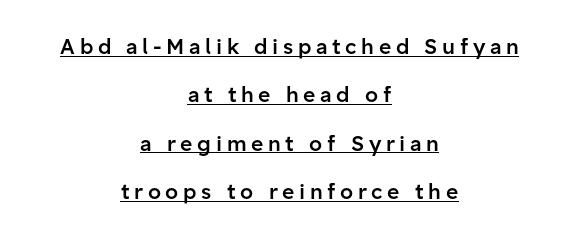
This sample carries an underscore along the baseline area. Reading down the block, each line starts at a different indent, mirrored at its end. Tracking here is generous; glyphs stand well apart from one another. Stroke thickness is moderately raised; the sample reads as semibold. This is roman type, the default non-slanted kind.
